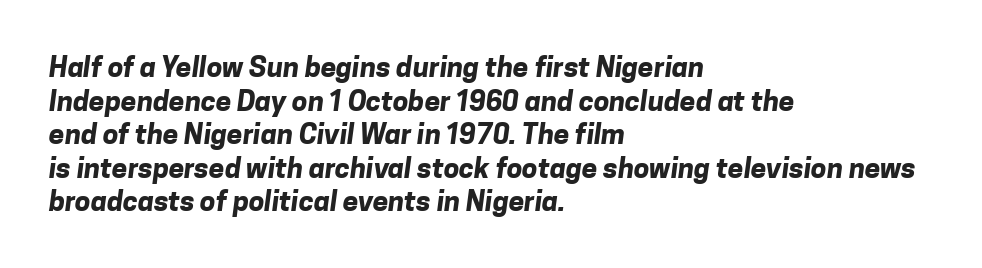
Q: Is the text bold? A: Yes.
Q: Is the typeface a serif or a sans-serif typeface? A: Sans-serif.
Q: Is the text underlined? A: No.
Q: How is the paragraph aligned? A: Left-aligned.
Q: Is the spacing between letters normal or unusually wide? A: Normal.
Q: Width (condensed, normal, or wide)? A: Normal.
Q: Stroke contrast? A: Low.
Q: x-height? A: Medium.
Q: Monospaced? A: No.
